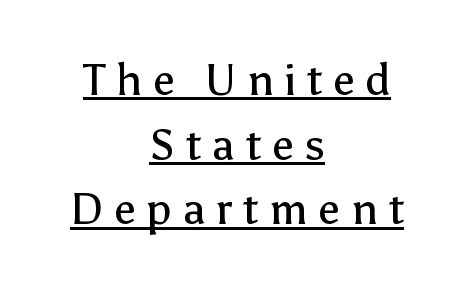
The image shows 44 px regular-weight sans-serif type, upright; set centered, normal line spacing (1.47x), unusually wide letter spacing (+0.24 em), underlined; low stroke contrast and a medium x-height.
